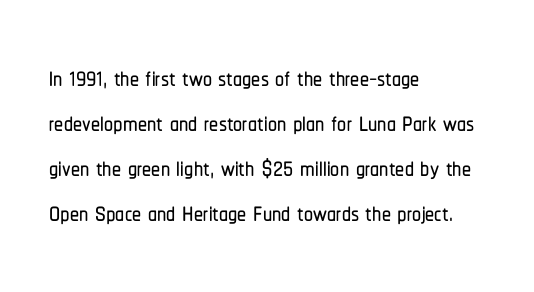
Examine the stroke ends and you'll find no serifs. Bare-footed words on every line. Each letter keeps its own natural width here, so spacing adapts to shape. Spacing between characters is what you'd get straight out of the box. How would I describe the line gaps? Plain and ordinary.
